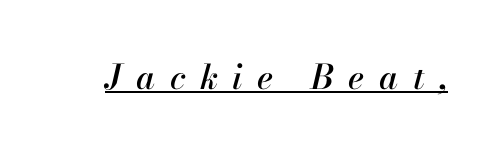
The horizontal fit of the characters is loose and conspicuously gappy. Emphasis-style slanted type is in use. Looks like regular typesetting: each glyph gets only the width it needs. Caption: lettering with a line underneath.
